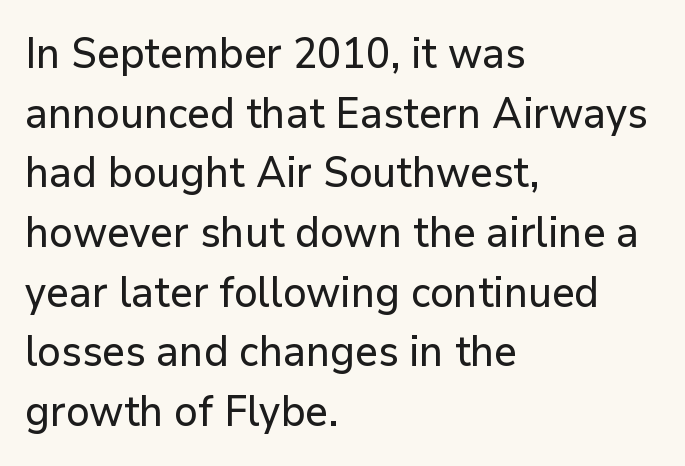
Stroke terminals: plain, sans-serif. Which margin do the lines hug? The left one — the right edge is uneven. Beneath every word, the page is bare. The passage shown is typed in a proportional face where columns would drift. Honestly, the letter spacing is just normal — you wouldn't notice it.
